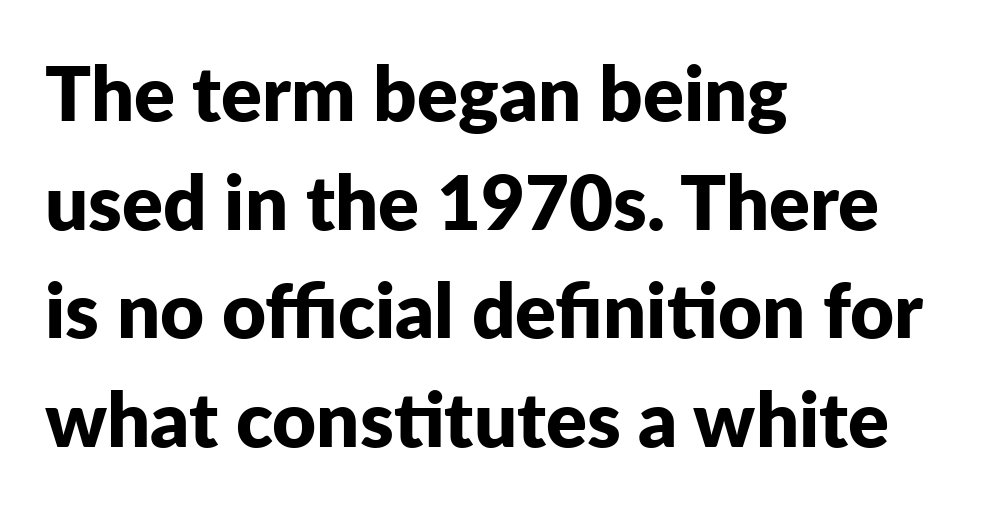
The letters advance in unequal steps, a hallmark of proportional type. In terms of leading, this rendering sits right in the middle. You can tell from the bare stems that sans-serif type was used. Heavy-handed strokes throughout: this text is bold. If you drew a line through each stem, it would be perfectly vertical.
